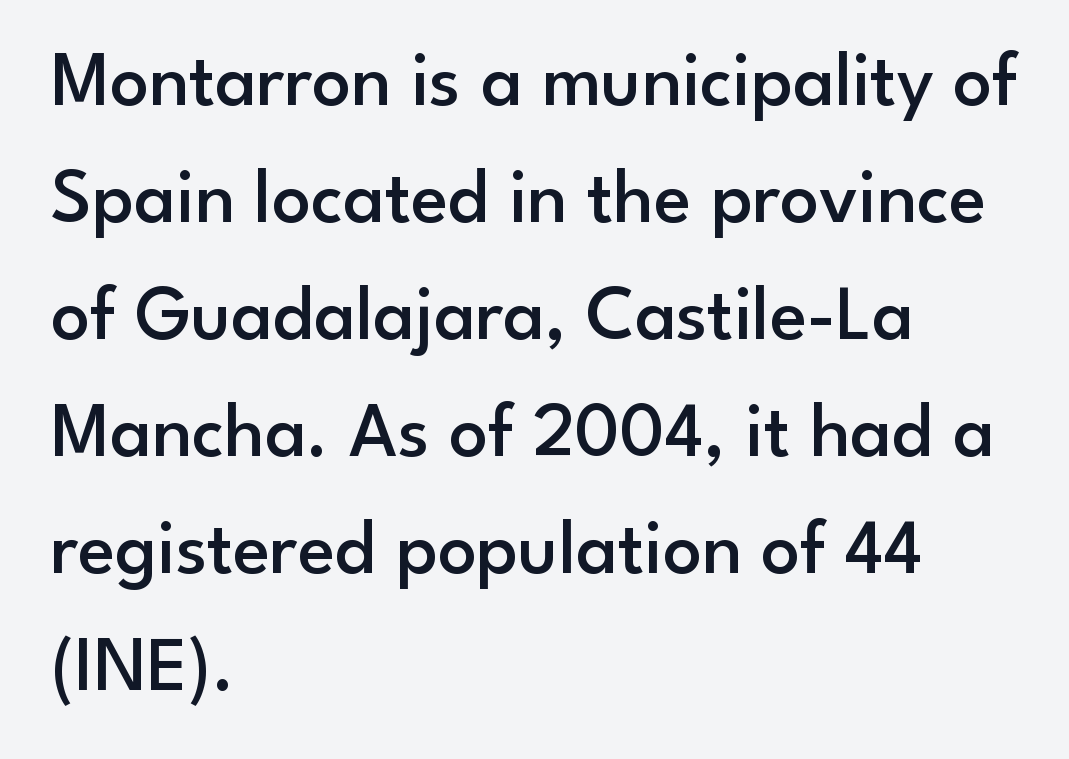
{"serif": "no", "italic": "no", "bold": "semi", "weight": "semibold", "width": "normal", "stroke_contrast": "low", "x_height": "small", "monospaced": "no", "underline": "no", "align": "left", "line_spacing": "normal", "line_spacing_ratio": 1.52, "letter_spacing": "normal", "letter_spacing_em": 0.0, "glyph_px": 77}
